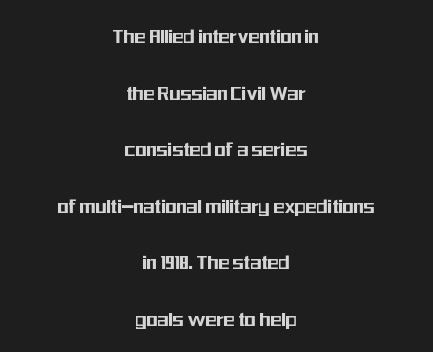
{"italic": "no", "underline": "no", "align": "center", "line_spacing": "loose", "line_spacing_ratio": 2.46, "letter_spacing": "normal", "letter_spacing_em": 0.0, "glyph_px": 23}
